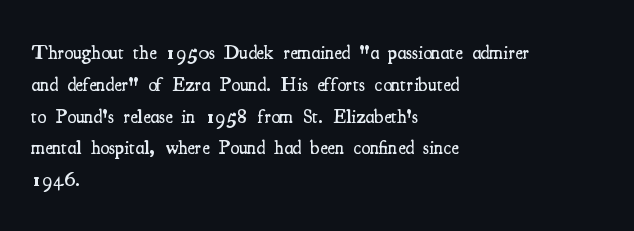
In terms of letterspacing, this is plain default setting. Words float on clear page, feet unadorned. A fair bit of extra ink — the face is semibold, not bold. One-word summary of the alignment: left. A typesetter would call this leading conventional body-copy spacing.
